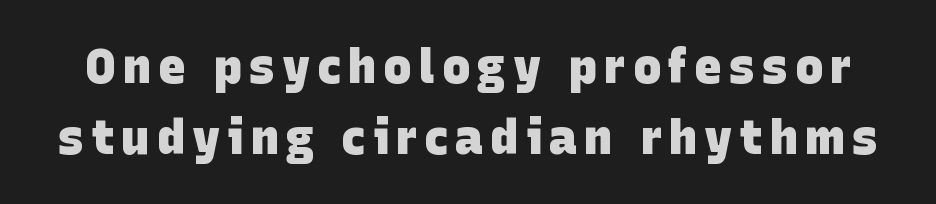
{"serif": "no", "bold": "yes", "weight": "heavy", "width": "normal", "stroke_contrast": "low", "x_height": "large", "monospaced": "no", "underline": "no", "line_spacing": "normal", "line_spacing_ratio": 1.51, "glyph_px": 47}
